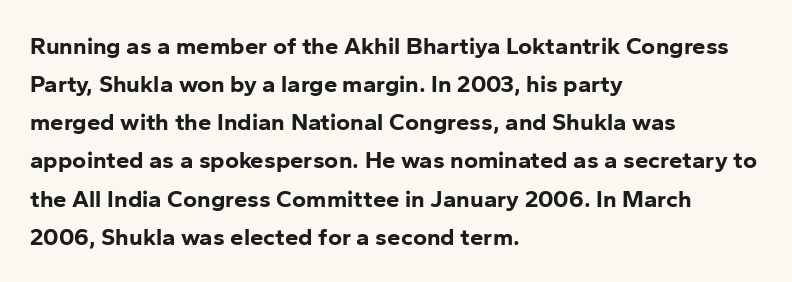
Any mark beneath the type? The region is blank. The letters stand upright; this is a roman face. The type is set solid horizontally, with unmodified tracking. Which margin do the lines hug? The left one — the right edge is uneven. The rendering uses a bold face; every stroke is thick and dark.
